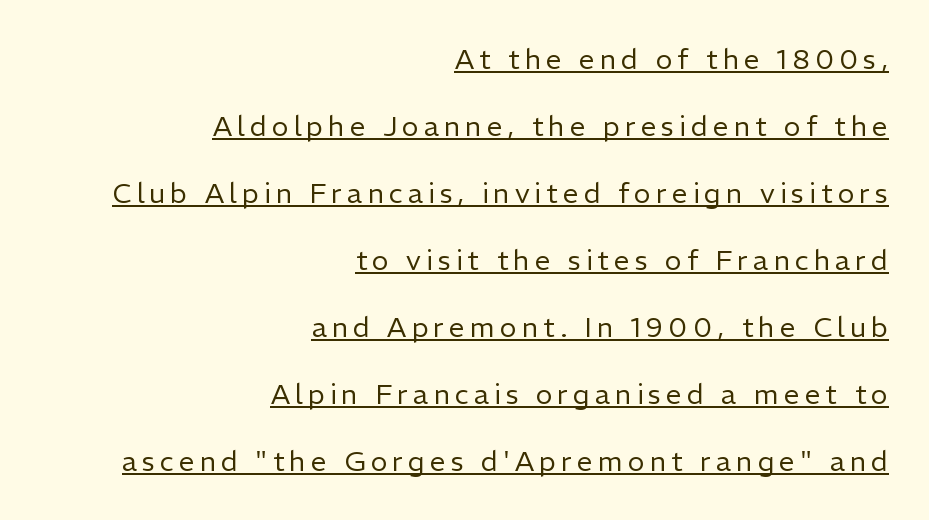
{"serif": "no", "italic": "no", "bold": "no", "weight": "regular", "width": "normal", "stroke_contrast": "low", "x_height": "medium", "monospaced": "no", "underline": "yes", "align": "right", "line_spacing": "loose", "line_spacing_ratio": 2.39, "glyph_px": 28}
